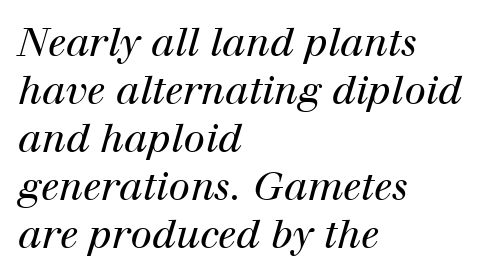
The image shows 39 px regular-weight serif type, italic (leaning right); set left-aligned, line spacing 1.23x, normal letter spacing, not underlined; high stroke contrast and a medium x-height.
